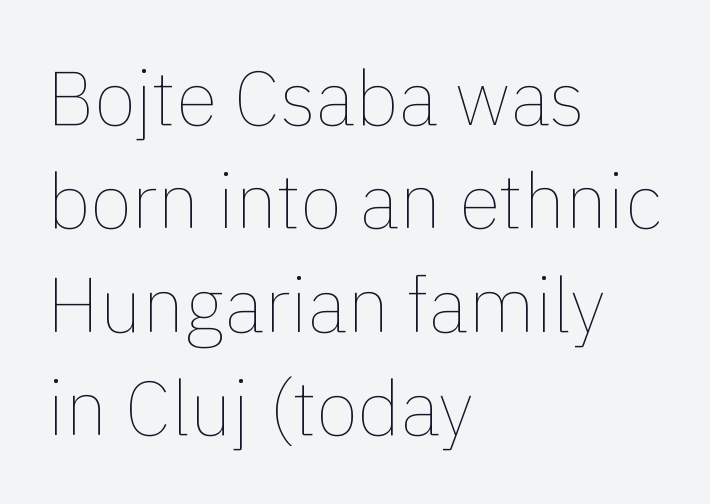
{"italic": "no", "bold": "no", "weight": "thin", "width": "normal", "x_height": "medium", "monospaced": "no", "underline": "no", "align": "left", "line_spacing": "normal", "line_spacing_ratio": 1.36, "letter_spacing": "normal", "letter_spacing_em": 0.0, "glyph_px": 76}
